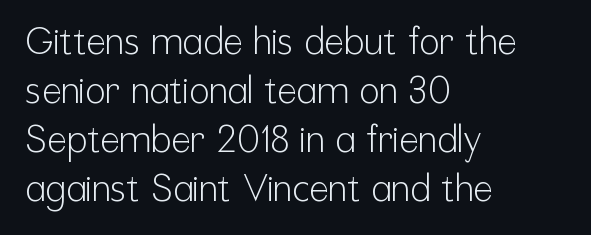
Q: Is the text bold? A: No.
Q: Is the text italic (slanted)? A: No, it is upright.
Q: Is the typeface a serif or a sans-serif typeface? A: Sans-serif.
Q: Is the text underlined? A: No.
Q: How is the paragraph aligned? A: Left-aligned.
Q: Is the spacing between letters normal or unusually wide? A: Normal.
Q: Is the spacing between lines tight, normal or loose? A: Normal.
Q: Width (condensed, normal, or wide)? A: Condensed.
Q: Stroke contrast? A: Low.
Q: x-height? A: Medium.
Q: Monospaced? A: No.
